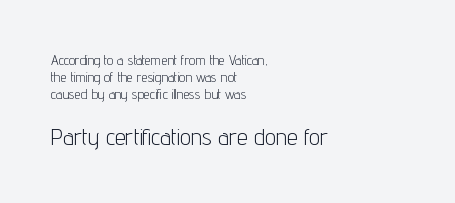
Q: Is the text bold? A: No.
Q: Is the text italic (slanted)? A: No, it is upright.
Q: Is the text underlined? A: No.
Q: How is the paragraph aligned? A: Left-aligned.
Q: Is the spacing between letters normal or unusually wide? A: Normal.
Q: Which block of text is set in a larger size, the first (top) or the second (bottom)? A: The second (bottom) one.
